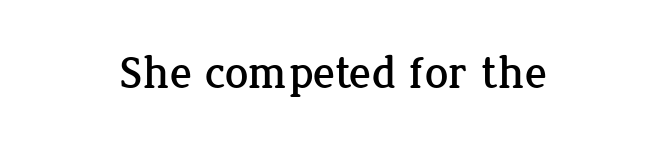
The image shows 46 px serif type, upright; set normal letter spacing, not underlined; low stroke contrast and a medium x-height.
